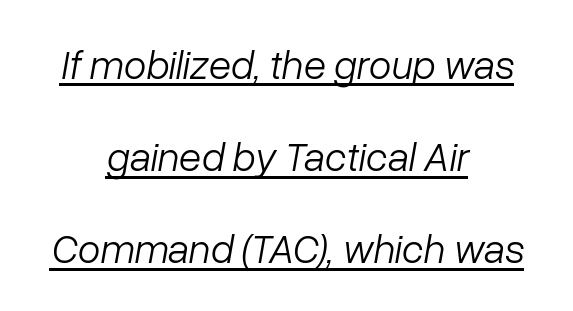
Between one letter and the next there's only the usual sliver of space. This is underlined copy, the kind a proofreader might mark for attention. The passage shown stacks its lines with a broad gap. The text block is weighted toward neither margin, spreading evenly from the middle. Proportional: the letters do not fall into vertical columns. Stems and bowls with no extra thickness — not bold.
